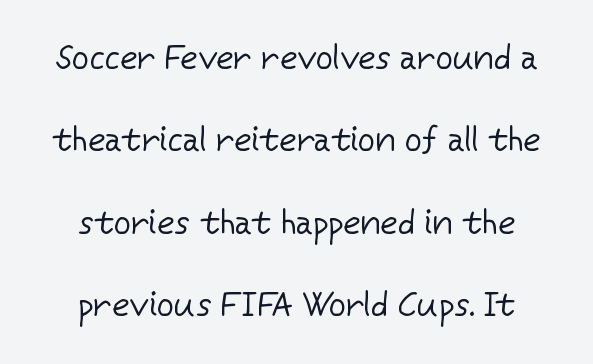
{"serif": "no", "italic": "no", "bold": "no", "weight": "regular", "width": "normal", "stroke_contrast": "low", "x_height": "medium", "monospaced": "no", "underline": "no", "line_spacing": "loose", "line_spacing_ratio": 2.42, "letter_spacing": "normal", "letter_spacing_em": 0.0, "glyph_px": 34}
